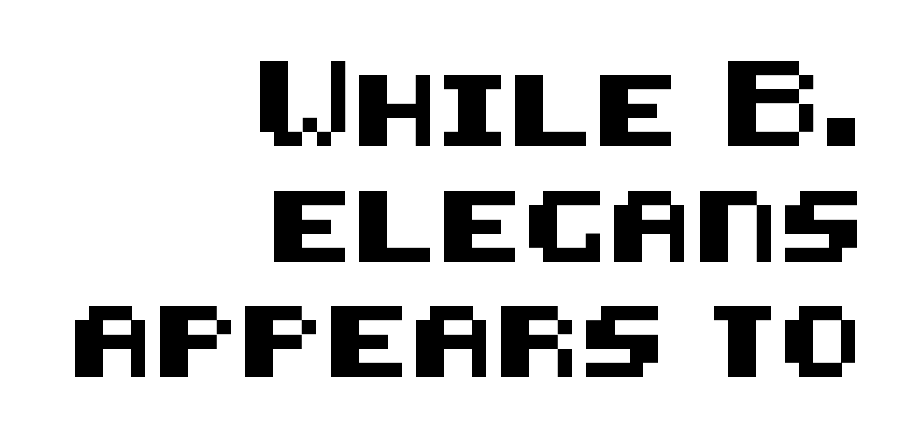
{"serif": "no", "italic": "no", "width": "normal", "stroke_contrast": "medium", "x_height": "large", "underline": "no", "align": "right", "line_spacing": "normal", "line_spacing_ratio": 1.63, "letter_spacing": "normal", "letter_spacing_em": 0.0, "glyph_px": 71}
